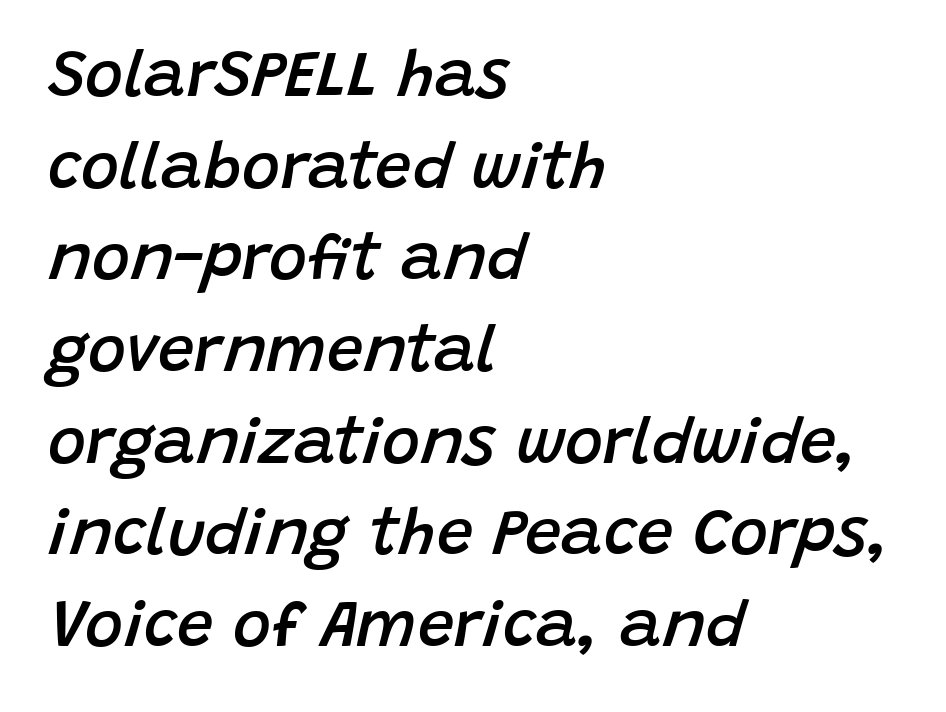
The image shows 65 px semibold type, italic (leaning right); set left-aligned, normal line spacing (1.41x), normal letter spacing, not underlined; low stroke contrast and a large x-height.
